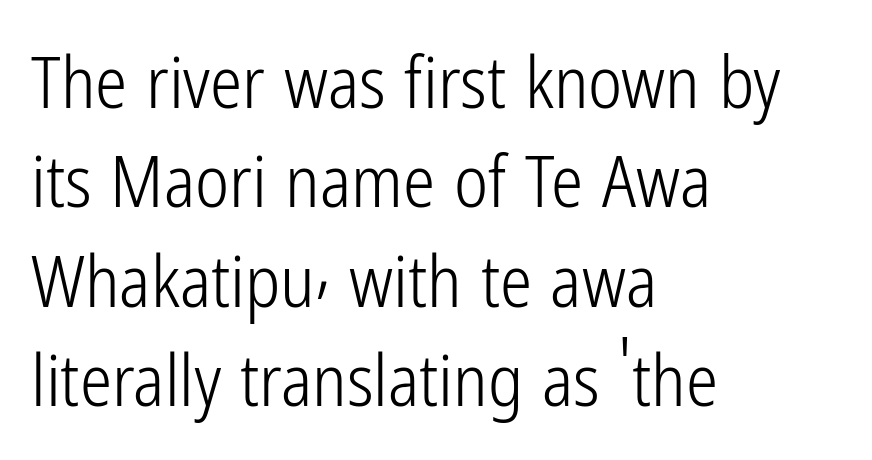
Serifs: no, the terminals of the letterforms are clean. The face used here is proportionally spaced, like ordinary book or web type. Successive baselines arrive at the customary interval. Unbolded letterforms with no extra heft.
